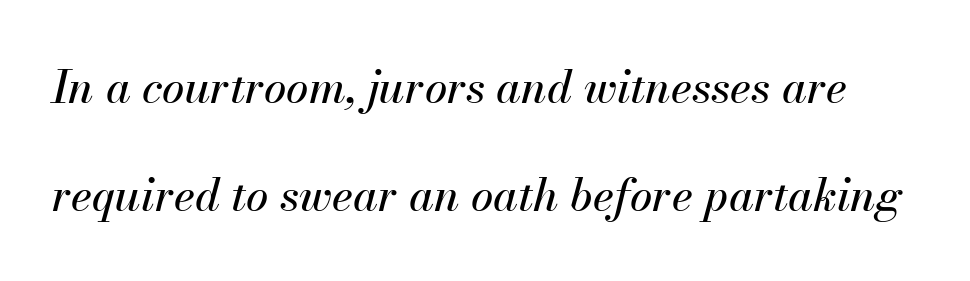
Q: Is the text italic (slanted)? A: Yes, it leans right by about 13 degrees.
Q: Is the text underlined? A: No.
Q: Is the spacing between letters normal or unusually wide? A: Normal.
Q: Is the spacing between lines tight, normal or loose? A: Loose.
Q: Width (condensed, normal, or wide)? A: Normal.
Q: Stroke contrast? A: Medium.
Q: x-height? A: Small.
Q: Monospaced? A: No.
